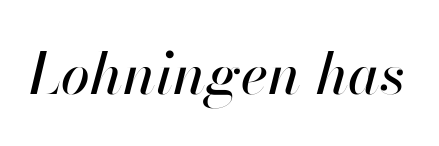
{"italic": "yes", "lean": "right", "slant_degrees": 13, "width": "normal", "stroke_contrast": "high", "x_height": "small", "monospaced": "no", "underline": "no", "letter_spacing": "normal", "letter_spacing_em": 0.0, "glyph_px": 58}
